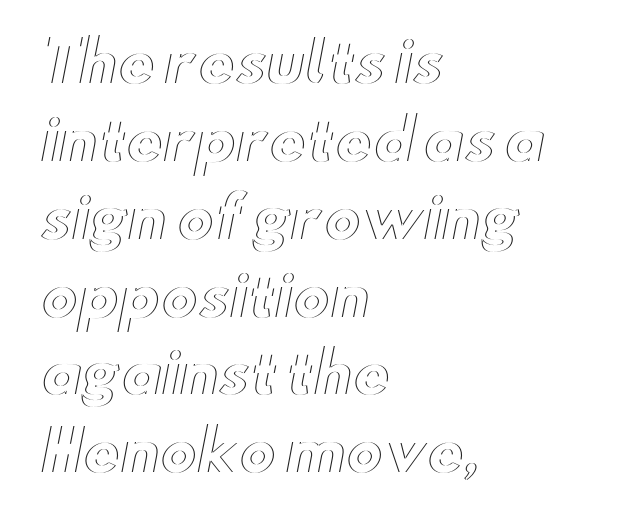
Where is the straight margin? On the left. The area under the type is left untouched. Line spacing here is normal. Does extra space separate the letters? No, they use regular spacing. Here the designer chose a conventional face with non-uniform glyph widths.
